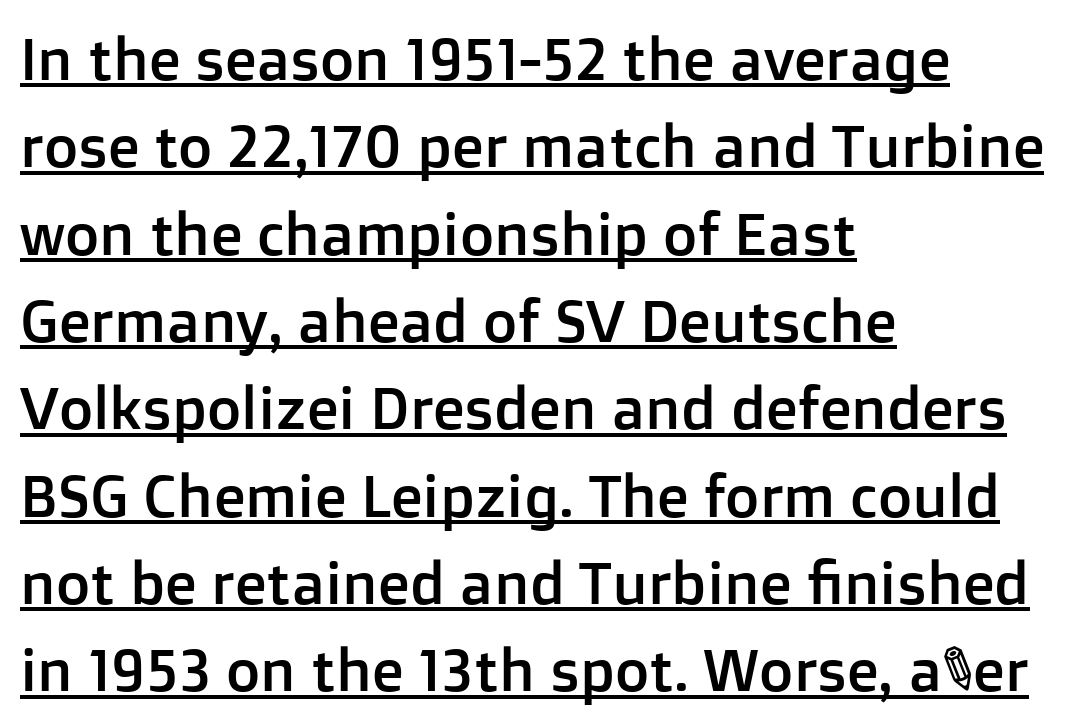
Serif or sans? Sans — the stroke terminals are bare. Character widths vary here, with narrow letters taking less room than wide ones. Rendered with straight, roman letterforms. Spacing between characters is what you'd get straight out of the box. Which margin do the lines hug? The left one — the right edge is uneven.
